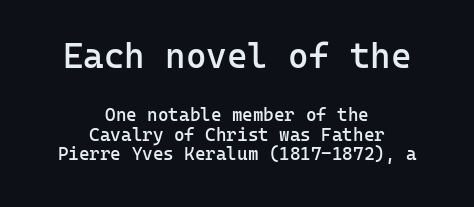
The axis of the letterforms is exactly vertical. Check where the strokes stop: nothing finishes them off — pure sans. The passage shown is semibold, sitting just below true bold. This sample is center-justified, so both line endings float freely. In this sample the first text group is rendered at the bigger scale. Nothing unusual about the tracking: characters are spaced as the font intends.
